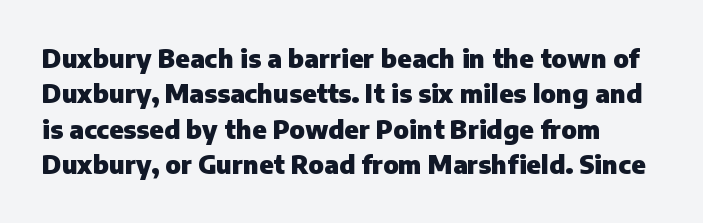
The image shows 25 px bold type, upright; set normal line spacing (1.42x), normal letter spacing, not underlined.
